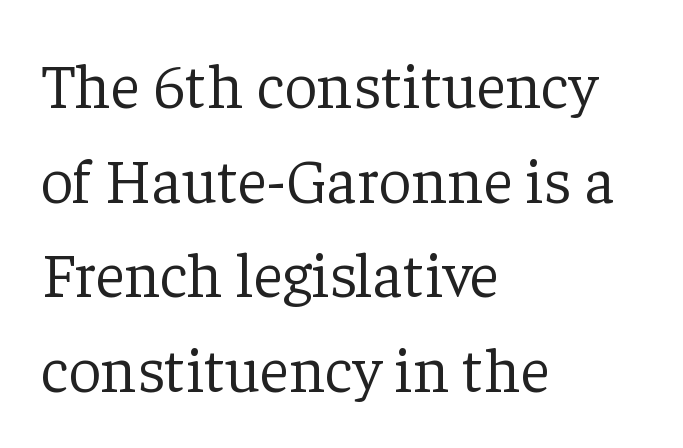
Q: Is the text bold? A: No.
Q: Is the text italic (slanted)? A: No, it is upright.
Q: Is the typeface a serif or a sans-serif typeface? A: Serif.
Q: Is the text underlined? A: No.
Q: How is the paragraph aligned? A: Left-aligned.
Q: Is the spacing between letters normal or unusually wide? A: Normal.
Q: Is the spacing between lines tight, normal or loose? A: Normal.
Q: Width (condensed, normal, or wide)? A: Normal.
Q: Stroke contrast? A: Low.
Q: x-height? A: Medium.
Q: Monospaced? A: No.
